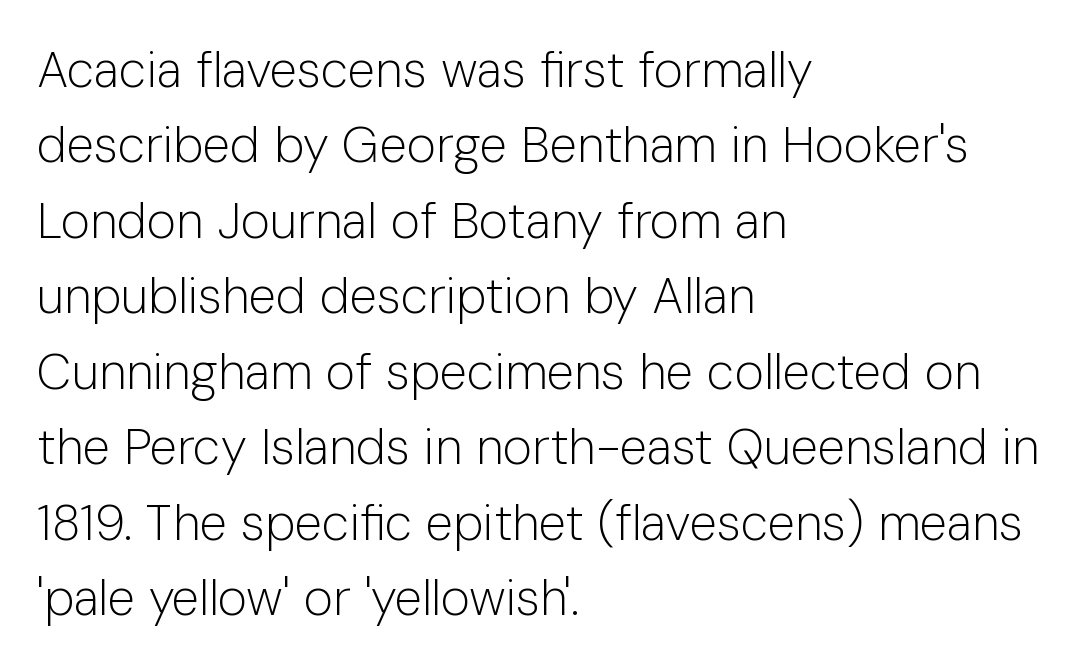
{"serif": "no", "italic": "no", "bold": "no", "weight": "light", "width": "normal", "stroke_contrast": "low", "x_height": "medium", "monospaced": "no", "underline": "no", "align": "left", "line_spacing": "normal", "line_spacing_ratio": 1.51, "letter_spacing": "normal", "letter_spacing_em": 0.0, "glyph_px": 50}
